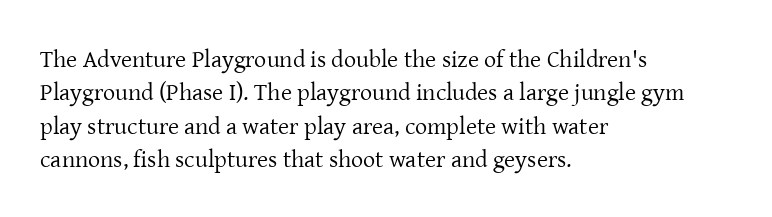
Q: Is the text bold? A: No.
Q: Is the text italic (slanted)? A: No, it is upright.
Q: Is the text underlined? A: No.
Q: How is the paragraph aligned? A: Left-aligned.
Q: Is the spacing between letters normal or unusually wide? A: Normal.
Q: Is the spacing between lines tight, normal or loose? A: Normal.
